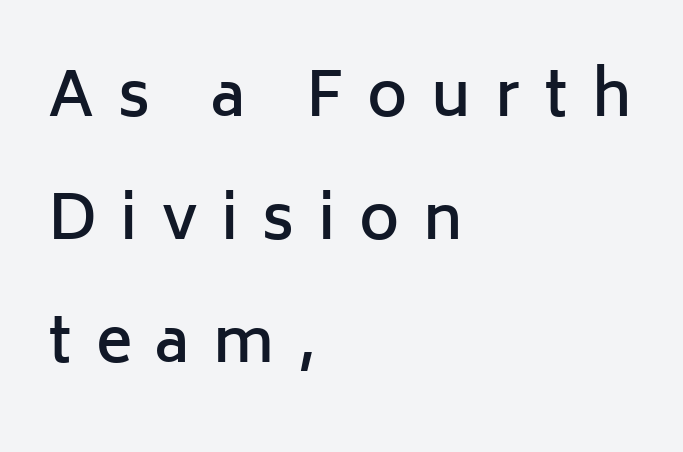
Q: Is the text bold? A: Semi-bold.
Q: Is the text italic (slanted)? A: No, it is upright.
Q: Is the typeface a serif or a sans-serif typeface? A: Sans-serif.
Q: Is the text underlined? A: No.
Q: How is the paragraph aligned? A: Left-aligned.
Q: Is the spacing between letters normal or unusually wide? A: Unusually wide.
Q: Is the spacing between lines tight, normal or loose? A: Loose.
Q: Width (condensed, normal, or wide)? A: Normal.
Q: Stroke contrast? A: Low.
Q: x-height? A: Medium.
Q: Monospaced? A: No.
